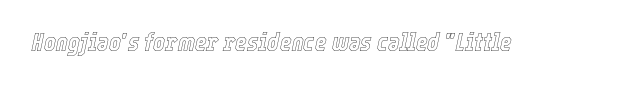
Q: Is the text italic (slanted)? A: Yes, it leans right by about 12 degrees.
Q: Is the text underlined? A: No.
Q: Is the spacing between letters normal or unusually wide? A: Normal.
